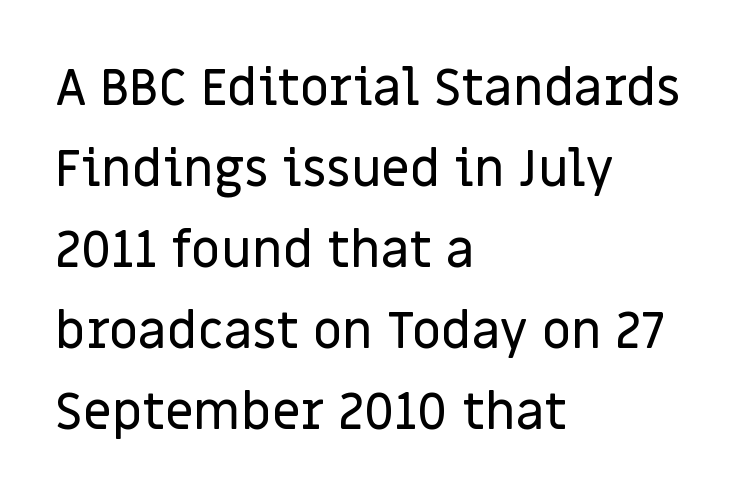
The image shows 51 px sans-serif type, upright; set left-aligned, normal line spacing (1.59x), normal letter spacing, not underlined; low stroke contrast and a large x-height.
